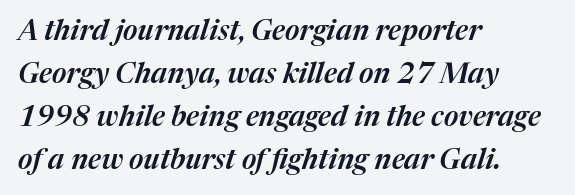
Reading down the column, the eye jumps a familiar distance to each next line. The text block is weighted toward the left margin, trailing off unevenly rightward. The gap between lines stays unmarked. Observe the lean: these are italic letterforms.
